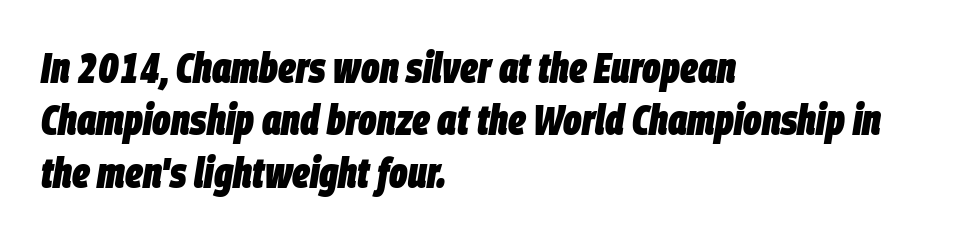
Q: Is the text bold? A: Yes.
Q: Is the text italic (slanted)? A: Yes, it leans right by about 9 degrees.
Q: Is the text underlined? A: No.
Q: How is the paragraph aligned? A: Left-aligned.
Q: Is the spacing between letters normal or unusually wide? A: Normal.
Q: Width (condensed, normal, or wide)? A: Condensed.
Q: Stroke contrast? A: Low.
Q: x-height? A: Large.
Q: Monospaced? A: No.
